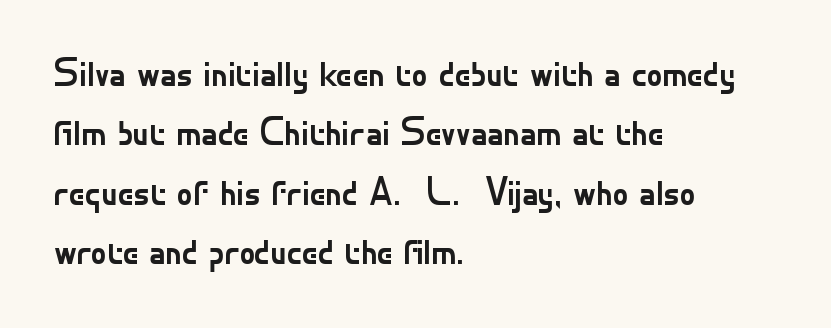
{"serif": "no", "italic": "no", "bold": "no", "weight": "regular", "width": "normal", "stroke_contrast": "low", "x_height": "small", "monospaced": "no", "underline": "no", "align": "left", "line_spacing": "normal", "line_spacing_ratio": 1.52, "letter_spacing": "normal", "letter_spacing_em": 0.0, "glyph_px": 39}
